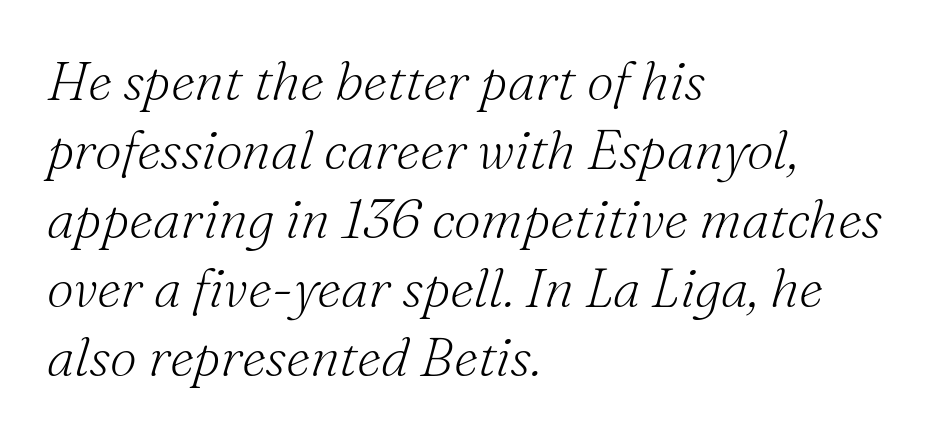
Font category for this specimen: serif. An italicized treatment has been applied to the whole sample. The typesetting does not lean heavy: it is not bold. The words here are not underlined. The rag falls on the right side of this text block.
